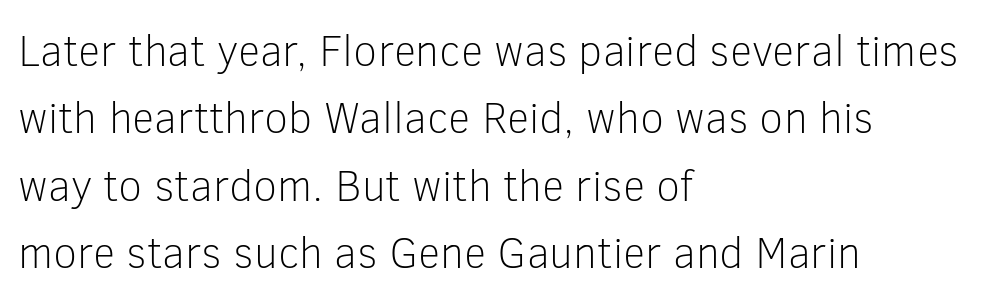
Tall strokes in this sample are plumb rather than angled. Teacher's note: observe the even left margin — that is flush-left alignment. Nobody touched the tracking dial on this one. The weight would be labelled regular, book, light, or lighter still. Here the designer chose a conventional face with non-uniform glyph widths. This rendering features lettering with no underline.
